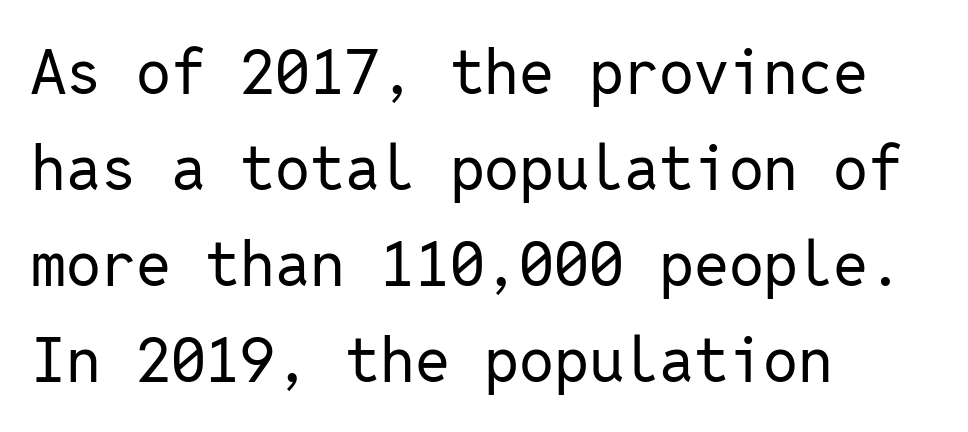
The letters march in equal steps, a hallmark of fixed-pitch type. The strokes carry an ordinary text weight at most. Students, observe: this is what conventionally led text looks like. Underlining? Definitely not there. Glyph-to-glyph distance matches everyday printed text. If you drew a line through each stem, it would be perfectly vertical.
